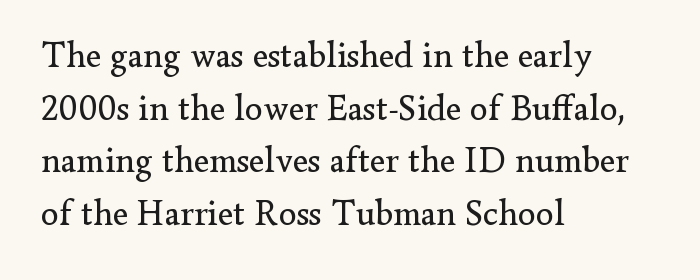
Summary of vertical rhythm: regular, with standard interline spacing. The weight tops out at a normal text grade. Caption: multi-line text, flush left, ragged right. The rendering uses natural spacing where letterforms have individual widths. Posture: straight, roman, zero tilt.
